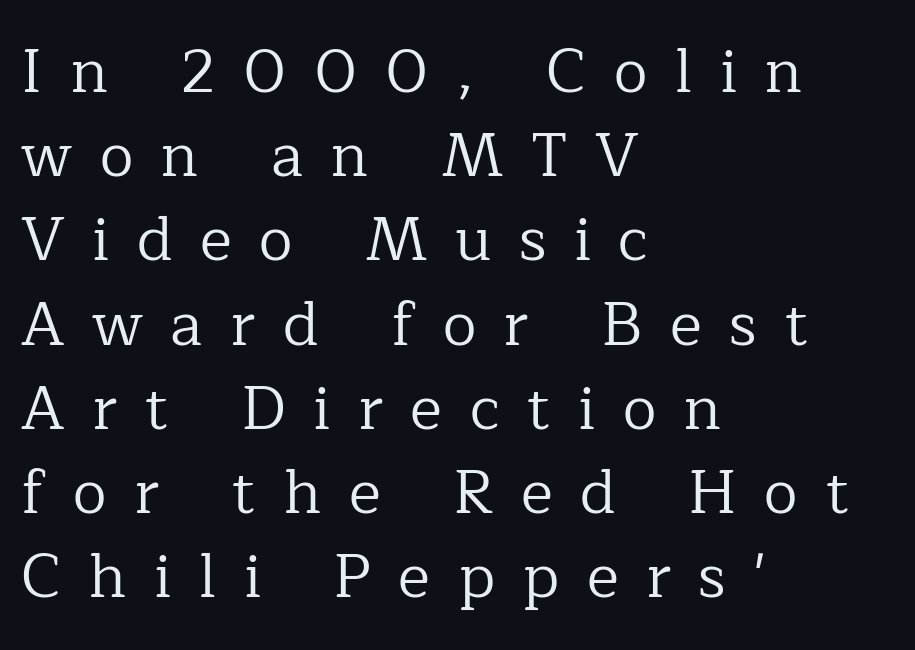
Q: Is the text bold? A: No.
Q: Is the text italic (slanted)? A: No, it is upright.
Q: Is the typeface a serif or a sans-serif typeface? A: Serif.
Q: Is the text underlined? A: No.
Q: How is the paragraph aligned? A: Left-aligned.
Q: Is the spacing between letters normal or unusually wide? A: Unusually wide.
Q: Is the spacing between lines tight, normal or loose? A: Normal.
Q: Width (condensed, normal, or wide)? A: Normal.
Q: Stroke contrast? A: Low.
Q: x-height? A: Medium.
Q: Monospaced? A: No.
